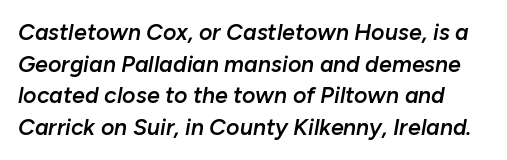
{"italic": "yes", "lean": "right", "slant_degrees": 10, "bold": "semi", "underline": "no", "line_spacing": "normal", "line_spacing_ratio": 1.38, "letter_spacing": "normal", "letter_spacing_em": 0.0, "glyph_px": 23}
